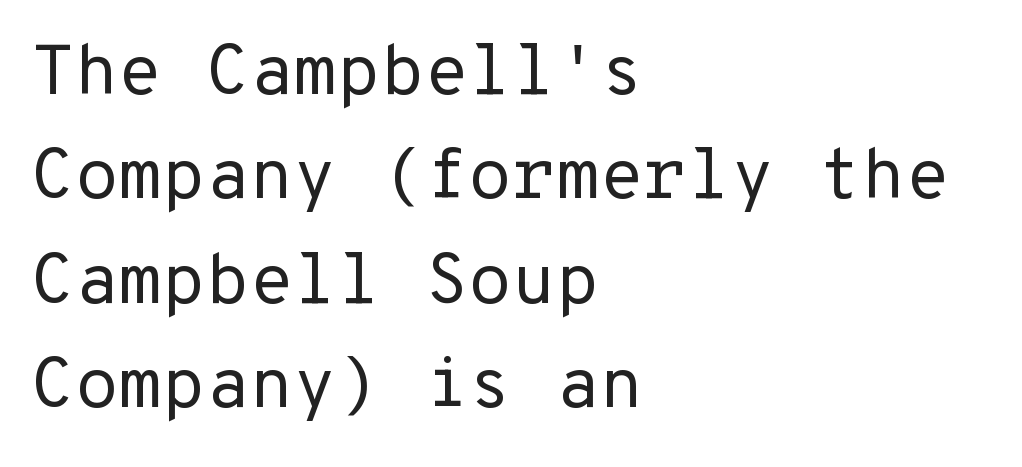
Q: Is the text bold? A: No.
Q: Is the text italic (slanted)? A: No, it is upright.
Q: Is the typeface a serif or a sans-serif typeface? A: Sans-serif.
Q: Is the text underlined? A: No.
Q: How is the paragraph aligned? A: Left-aligned.
Q: Is the spacing between letters normal or unusually wide? A: Normal.
Q: Is the spacing between lines tight, normal or loose? A: Normal.
Q: Width (condensed, normal, or wide)? A: Normal.
Q: Stroke contrast? A: Low.
Q: x-height? A: Medium.
Q: Monospaced? A: Yes.
